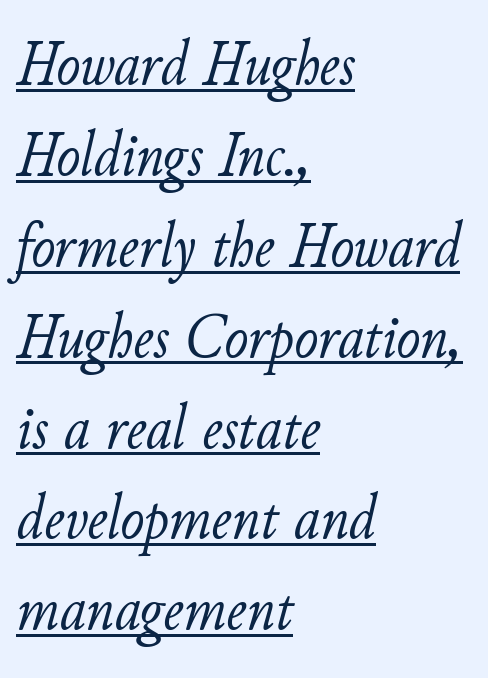
Q: Is the text bold? A: No.
Q: Is the text italic (slanted)? A: Yes, it leans right by about 11 degrees.
Q: Is the text underlined? A: Yes.
Q: How is the paragraph aligned? A: Left-aligned.
Q: Is the spacing between letters normal or unusually wide? A: Normal.
Q: Is the spacing between lines tight, normal or loose? A: Normal.
Q: Width (condensed, normal, or wide)? A: Normal.
Q: Stroke contrast? A: Low.
Q: x-height? A: Small.
Q: Monospaced? A: No.
